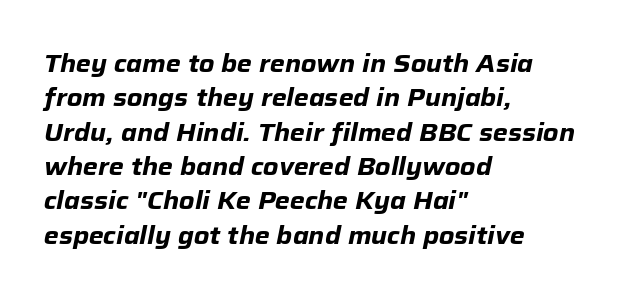
The image shows 24 px bold type, italic (leaning right); set left-aligned, normal line spacing (1.43x), normal letter spacing, not underlined.
